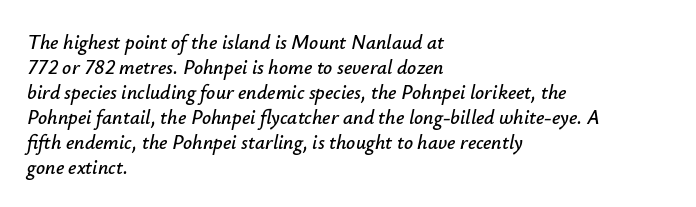
{"italic": "yes", "lean": "right", "slant_degrees": 12, "underline": "no", "align": "left", "line_spacing": "normal", "line_spacing_ratio": 1.25, "letter_spacing": "normal", "letter_spacing_em": 0.0, "glyph_px": 20}
